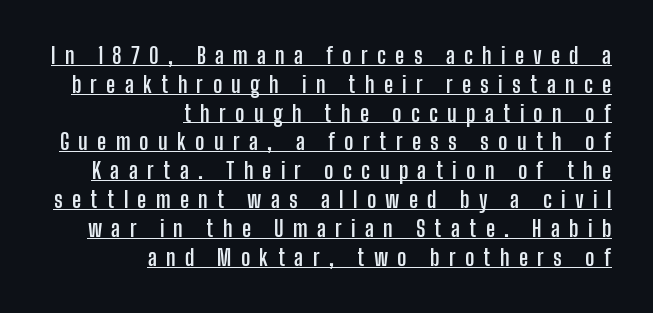
{"italic": "no", "bold": "yes", "underline": "yes", "align": "right", "line_spacing": "normal", "line_spacing_ratio": 1.31, "letter_spacing": "wide", "letter_spacing_em": 0.42, "glyph_px": 22}
